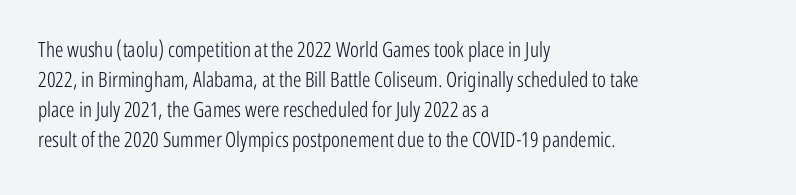
{"italic": "no", "bold": "no", "underline": "no", "align": "left", "line_spacing": "normal", "line_spacing_ratio": 1.43, "letter_spacing": "normal", "letter_spacing_em": 0.0, "glyph_px": 21}
